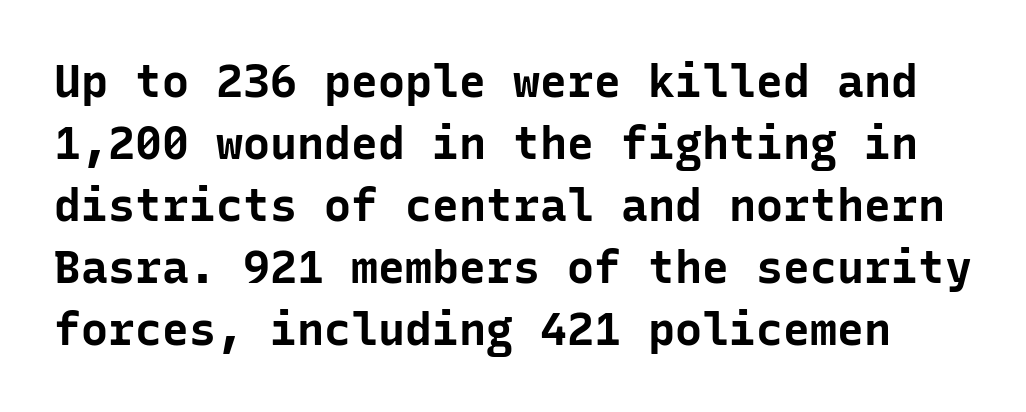
The image shows 45 px bold sans-serif type, upright, monospaced; set normal line spacing (1.38x), normal letter spacing, not underlined; low stroke contrast and a medium x-height.
